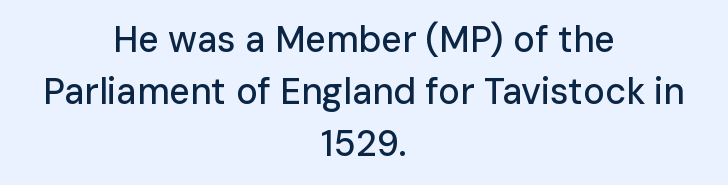
{"serif": "no", "italic": "no", "width": "normal", "stroke_contrast": "low", "x_height": "medium", "monospaced": "no", "underline": "no", "align": "center", "line_spacing": "normal", "line_spacing_ratio": 1.45, "letter_spacing": "normal", "letter_spacing_em": 0.0, "glyph_px": 36}
